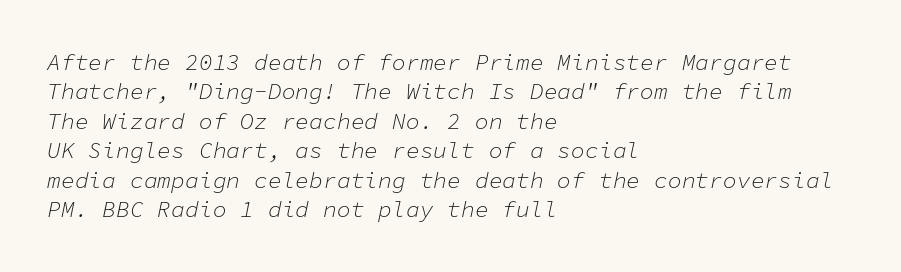
The image shows 23 px text type, italic (leaning right); set left-aligned, normal line spacing (1.28x), normal letter spacing, not underlined.
